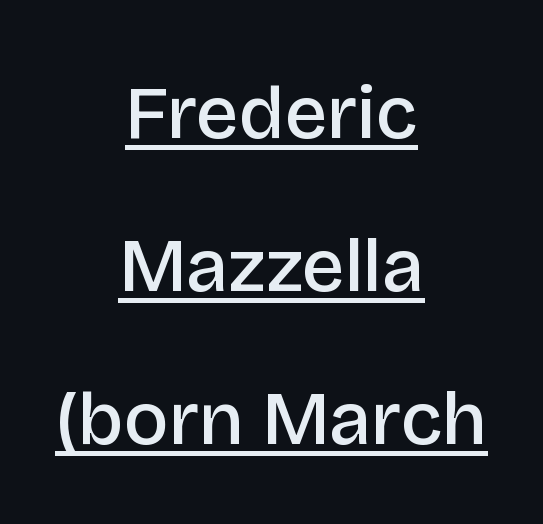
The image shows 75 px semibold sans-serif type, upright; set centered, loose line spacing (2.04x), normal letter spacing, underlined; low stroke contrast and a large x-height.
